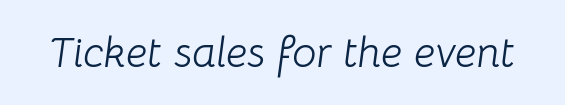
Q: Is the text bold? A: No.
Q: Is the text italic (slanted)? A: Yes, it leans right by about 8 degrees.
Q: Is the text underlined? A: No.
Q: Is the spacing between letters normal or unusually wide? A: Normal.
Q: Width (condensed, normal, or wide)? A: Normal.
Q: Stroke contrast? A: Low.
Q: x-height? A: Medium.
Q: Monospaced? A: No.
